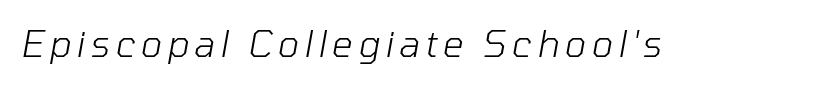
Q: Is the text bold? A: No.
Q: Is the text italic (slanted)? A: Yes, it leans right by about 10 degrees.
Q: Is the text underlined? A: No.
Q: Width (condensed, normal, or wide)? A: Normal.
Q: Stroke contrast? A: Low.
Q: x-height? A: Medium.
Q: Monospaced? A: No.
